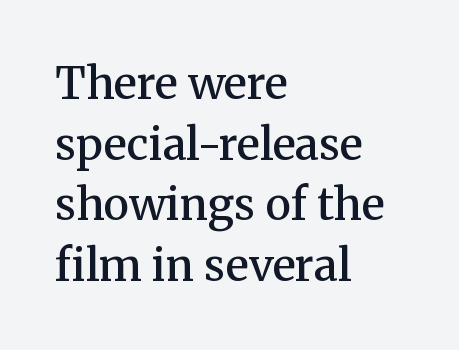
A typesetter would label this face a serif. This sample has the flowing, uneven cadence of proportional lettering. Observe the ordinary spacing: letters are neighbours, not strangers. Quick note: underline off.
